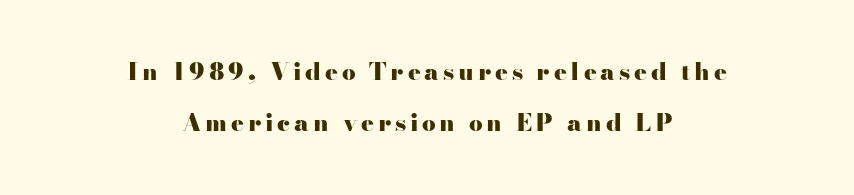
Q: Is the text bold? A: Yes.
Q: Is the text italic (slanted)? A: No, it is upright.
Q: Is the text underlined? A: No.
Q: How is the paragraph aligned? A: Centered.
Q: Is the spacing between lines tight, normal or loose? A: Loose.
